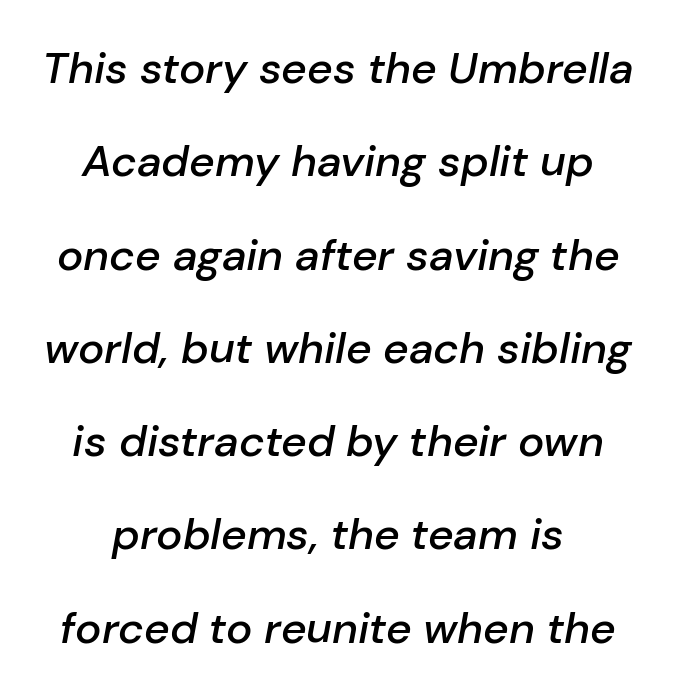
The image shows 44 px semibold type, italic (leaning right); set loose line spacing (2.12x), normal letter spacing, not underlined; low stroke contrast and a medium x-height.
